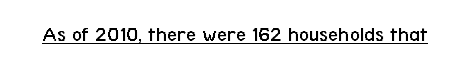
{"italic": "no", "bold": "no", "underline": "yes", "letter_spacing": "normal", "letter_spacing_em": 0.0, "glyph_px": 22}
